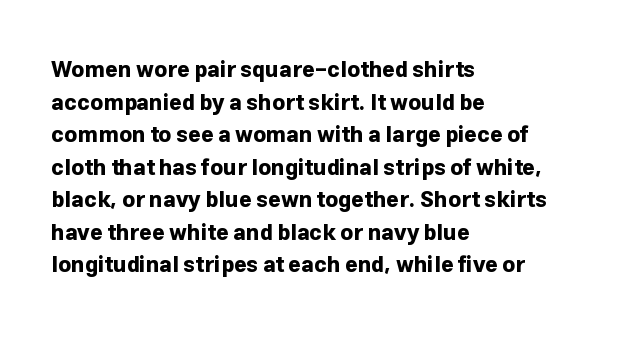
The image shows 22 px bold type, upright; set left-aligned, normal line spacing (1.48x), normal letter spacing, not underlined.
